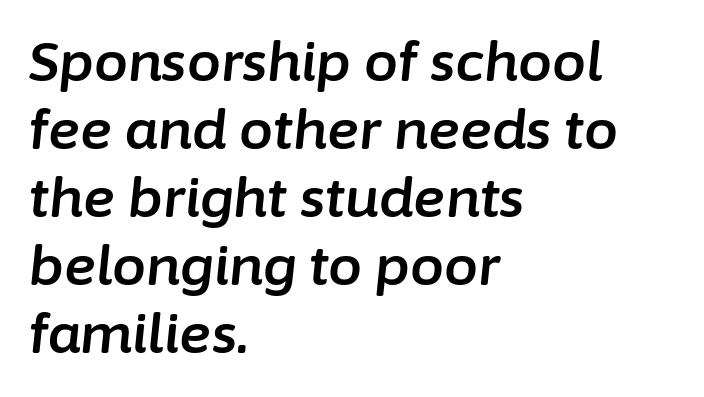
{"italic": "yes", "lean": "right", "slant_degrees": 6, "width": "normal", "stroke_contrast": "low", "x_height": "medium", "monospaced": "no", "underline": "no", "align": "left", "line_spacing": "normal", "line_spacing_ratio": 1.26, "letter_spacing": "normal", "letter_spacing_em": 0.0, "glyph_px": 54}
